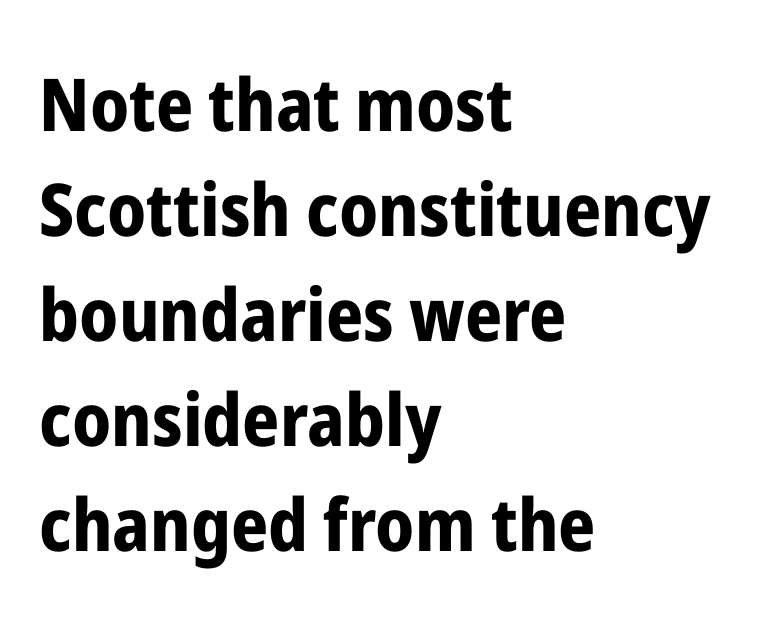
The specimen reads as upright at a glance. A normal amount of white space separates one row of letters from the next. Visually the block forms a straight wall on the left and a jagged coastline on the right. The passage shown is typed in a proportional face where columns would drift. Descenders are the only things crossing below the line. A sans-serif font was chosen for this passage.
